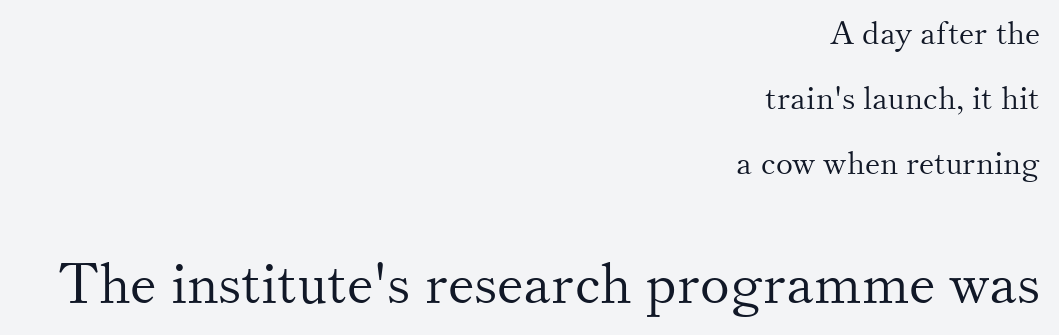
{"serif": "yes", "italic": "no", "bold": "no", "weight": "light", "width": "normal", "stroke_contrast": "medium", "x_height": "small", "monospaced": "no", "underline": "no", "align": "right", "line_spacing": "loose", "line_spacing_ratio": 2.03, "letter_spacing": "normal", "letter_spacing_em": 0.0, "larger_block": "second", "size_ratio": 1.75, "glyph_px": 56}
